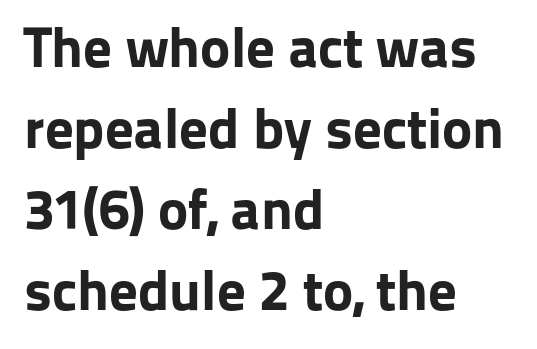
The image shows 57 px bold sans-serif type, upright; set left-aligned, normal line spacing (1.42x), normal letter spacing, not underlined; low stroke contrast and a medium x-height.
